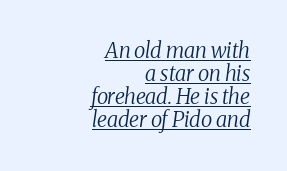
The face used here has a pronounced slope to its letters. Tightly led — the rows are bunched. Is the letter spacing exaggerated? No — it looks like the ordinary default. This is not heavy type; no bold has been used.
